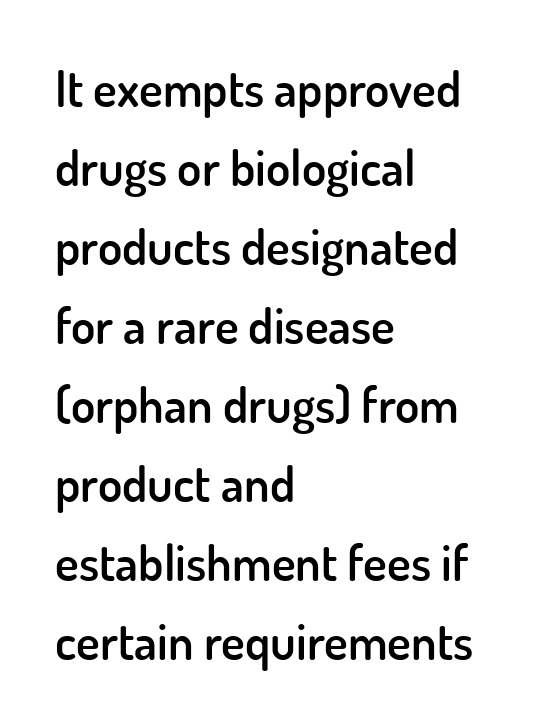
{"serif": "no", "italic": "no", "bold": "semi", "weight": "semibold", "width": "normal", "stroke_contrast": "low", "x_height": "small", "monospaced": "no", "underline": "no", "align": "left", "line_spacing": "normal", "line_spacing_ratio": 1.58, "letter_spacing": "normal", "letter_spacing_em": 0.0, "glyph_px": 50}
